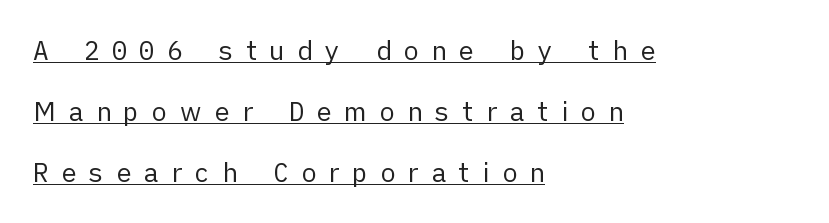
The image shows 26 px text type, upright; set left-aligned, loose line spacing (2.34x), unusually wide letter spacing (+0.46 em), underlined.
